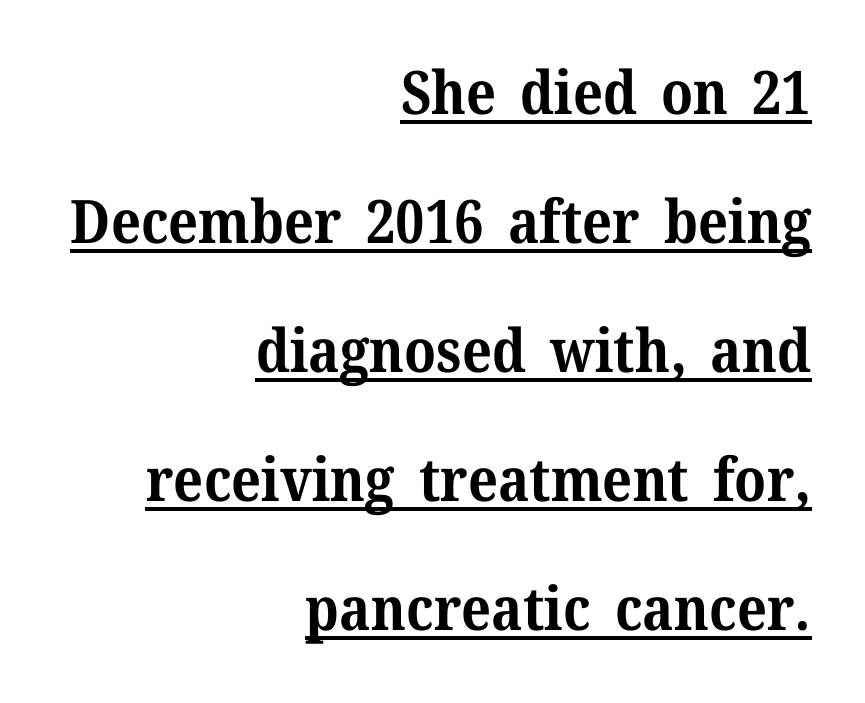
Q: Is the text bold? A: Yes.
Q: Is the text italic (slanted)? A: No, it is upright.
Q: Is the typeface a serif or a sans-serif typeface? A: Serif.
Q: Is the text underlined? A: Yes.
Q: How is the paragraph aligned? A: Right-aligned.
Q: Is the spacing between letters normal or unusually wide? A: Normal.
Q: Is the spacing between lines tight, normal or loose? A: Loose.
Q: Width (condensed, normal, or wide)? A: Normal.
Q: Stroke contrast? A: Medium.
Q: x-height? A: Medium.
Q: Monospaced? A: No.
